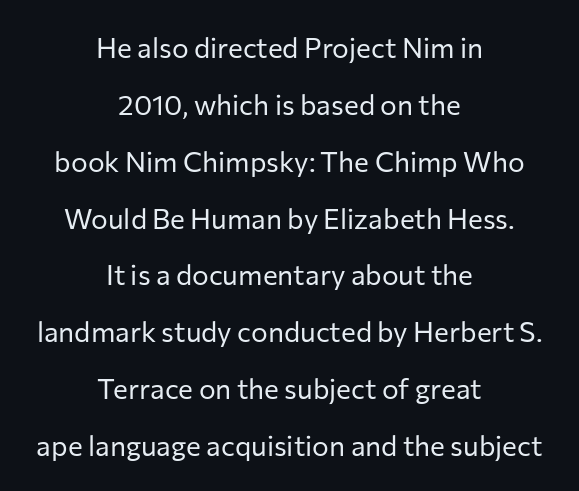
The image shows 28 px regular-weight sans-serif type, upright; set centered, loose line spacing (2.03x), normal letter spacing, not underlined; low stroke contrast and a medium x-height.
